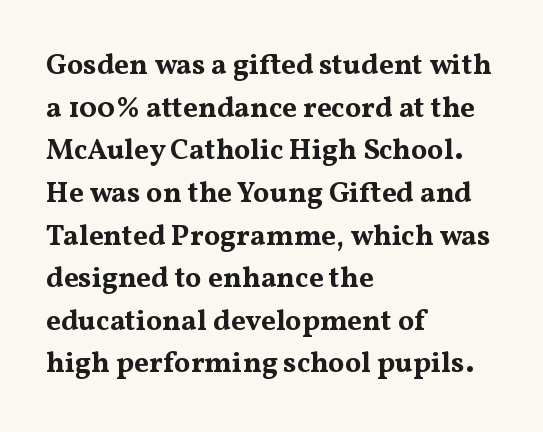
As a designer I'd log this as weight 700, bold. I'd call this a serif setting — the letters wear small feet. The text block is weighted toward the left margin, trailing off unevenly rightward. What's the leading like? Ordinary, nothing unusual.
